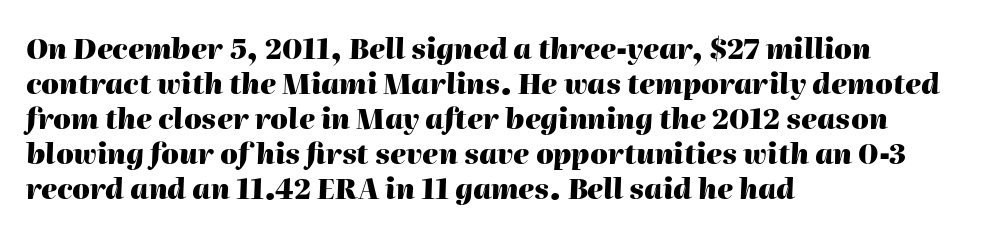
The image shows 28 px heavy type, italic (leaning right); set left-aligned, normal line spacing (1.25x), normal letter spacing, not underlined; high stroke contrast and a medium x-height.
